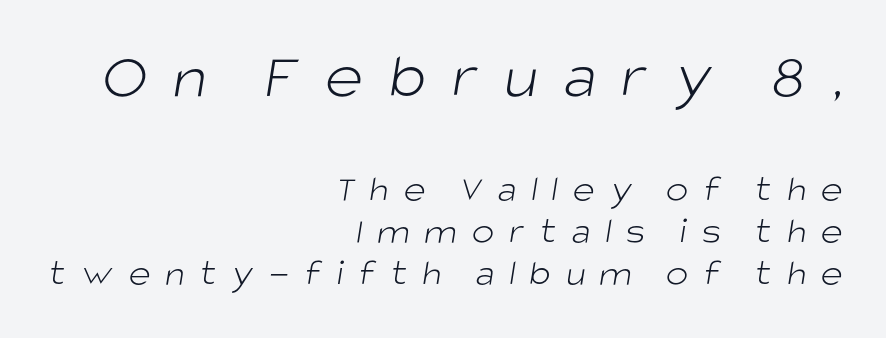
{"serif": "no", "bold": "no", "weight": "light", "width": "normal", "stroke_contrast": "low", "x_height": "large", "monospaced": "no", "underline": "no", "align": "right", "line_spacing": "tight", "line_spacing_ratio": 1.11, "letter_spacing": "wide", "letter_spacing_em": 0.39, "larger_block": "first", "size_ratio": 1.74, "glyph_px": 66}
